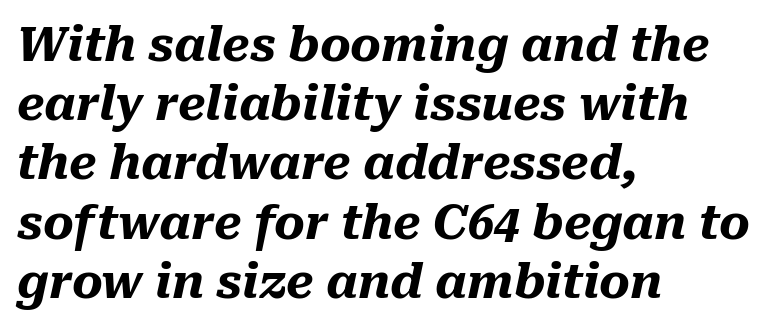
Does the lettering tilt? It does — this is italic. Descender tails drop into unmarked territory. A typesetter would call this proportional, since set widths differ per character. The glyphs have the mass of a bold cut. Notice how descenders clear the ascenders below comfortably — that's standard leading. Typeset ragged right — the left edge is the straight one.
